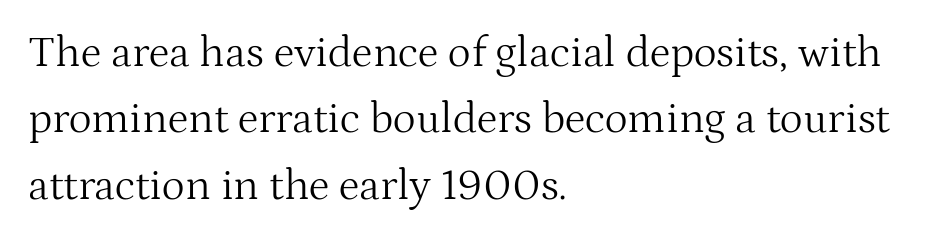
Q: Is the text bold? A: No.
Q: Is the text italic (slanted)? A: No, it is upright.
Q: Is the typeface a serif or a sans-serif typeface? A: Serif.
Q: Is the text underlined? A: No.
Q: How is the paragraph aligned? A: Left-aligned.
Q: Is the spacing between letters normal or unusually wide? A: Normal.
Q: Is the spacing between lines tight, normal or loose? A: Normal.
Q: Width (condensed, normal, or wide)? A: Normal.
Q: Stroke contrast? A: Medium.
Q: x-height? A: Medium.
Q: Monospaced? A: No.
